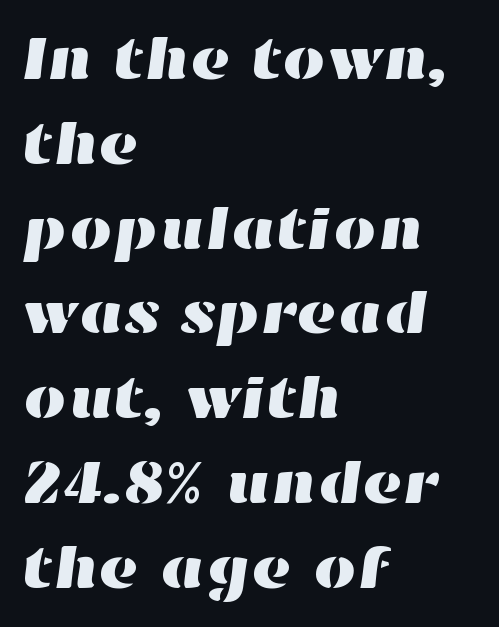
{"width": "wide", "stroke_contrast": "high", "x_height": "medium", "monospaced": "no", "underline": "no", "align": "left", "line_spacing": "normal", "line_spacing_ratio": 1.39, "letter_spacing": "normal", "letter_spacing_em": 0.0, "glyph_px": 61}
